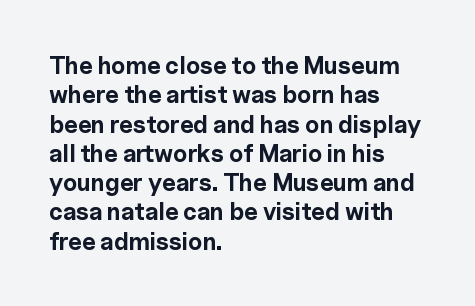
{"italic": "no", "bold": "yes", "underline": "no", "align": "left", "line_spacing_ratio": 1.22, "letter_spacing": "normal", "letter_spacing_em": 0.0, "glyph_px": 24}
